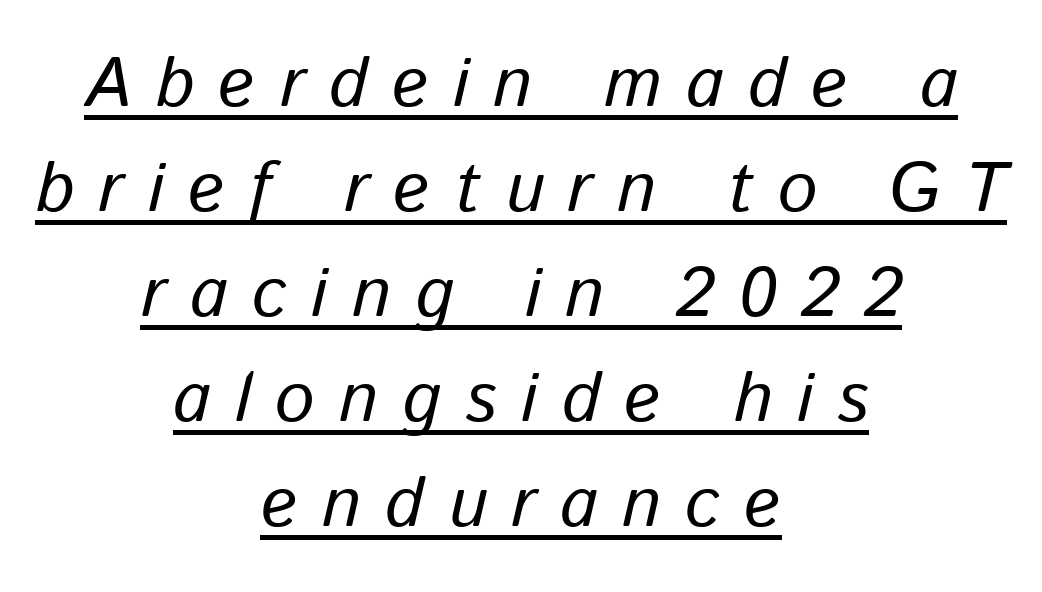
Loose tracking; the words dissolve into strings of separated letters. How would I describe the line gaps? Plain and ordinary. Does the copy run flush right? No — it is centered line by line. The glyphs look as if they've been sheared to an angle. Proportional: the letters do not fall into vertical columns.
